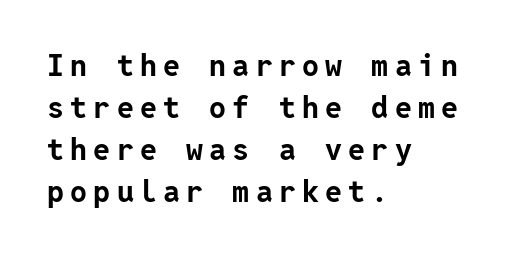
The image shows 30 px bold sans-serif type, upright; set left-aligned, normal line spacing (1.4x), unusually wide letter spacing (+0.21 em), not underlined; low stroke contrast and a medium x-height.
